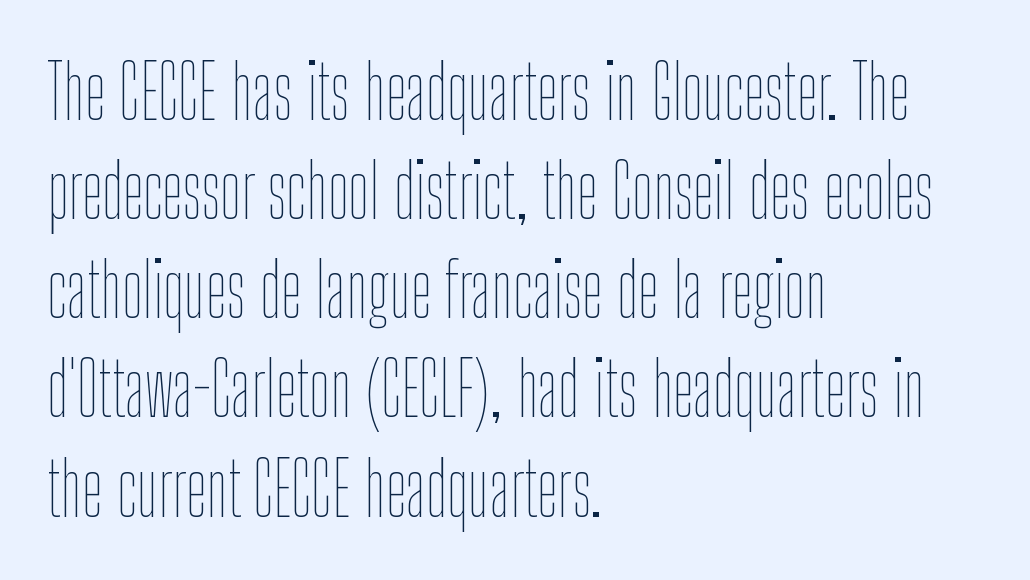
{"italic": "no", "bold": "no", "weight": "thin", "width": "condensed", "stroke_contrast": "low", "x_height": "medium", "monospaced": "no", "underline": "no", "align": "left", "line_spacing": "normal", "line_spacing_ratio": 1.34, "letter_spacing": "normal", "letter_spacing_em": 0.0, "glyph_px": 74}
